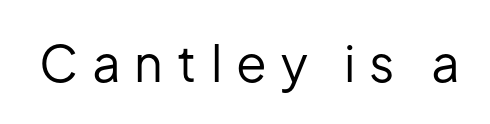
{"serif": "no", "italic": "no", "bold": "no", "weight": "regular", "width": "normal", "stroke_contrast": "low", "x_height": "medium", "monospaced": "no", "underline": "no", "letter_spacing": "wide", "letter_spacing_em": 0.28, "glyph_px": 50}
